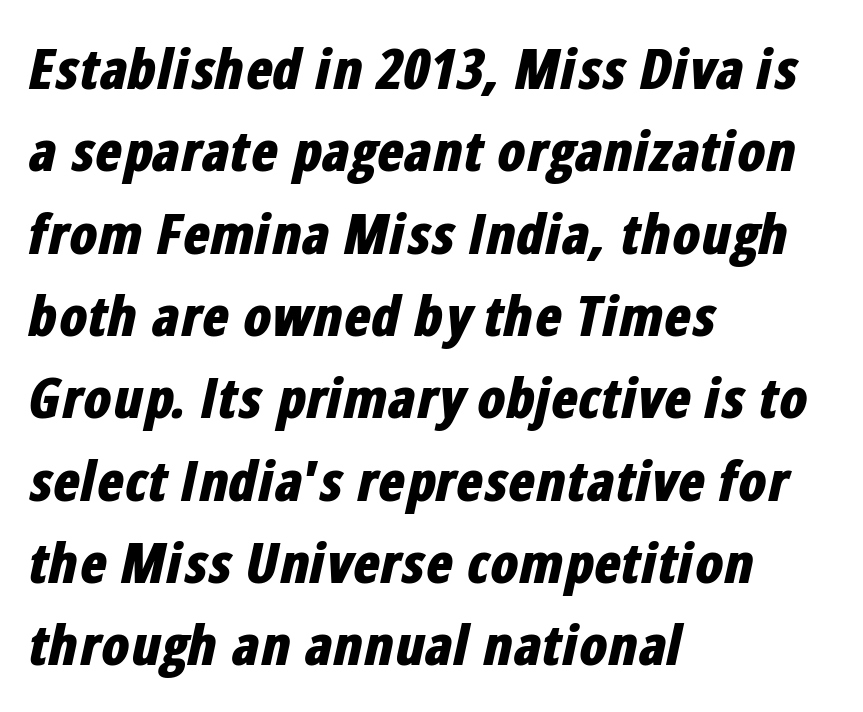
The face used here is proportionally spaced, like ordinary book or web type. In terms of letterspacing, this is plain default setting. The string is rendered with underlining switched off. The rows are spaced the way most documents space them.
